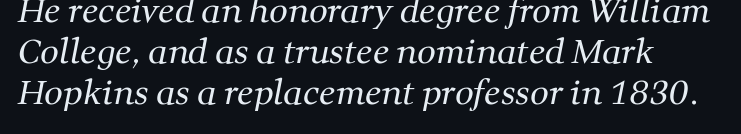
{"serif": "yes", "bold": "no", "weight": "regular", "width": "normal", "stroke_contrast": "medium", "x_height": "medium", "monospaced": "no", "underline": "no", "line_spacing_ratio": 1.24, "letter_spacing": "normal", "letter_spacing_em": 0.0, "glyph_px": 33}
